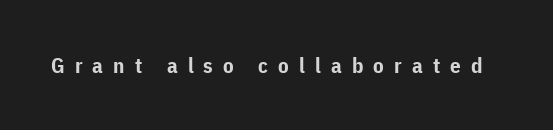
The image shows 21 px bold type, upright; set unusually wide letter spacing (+0.48 em), not underlined.
